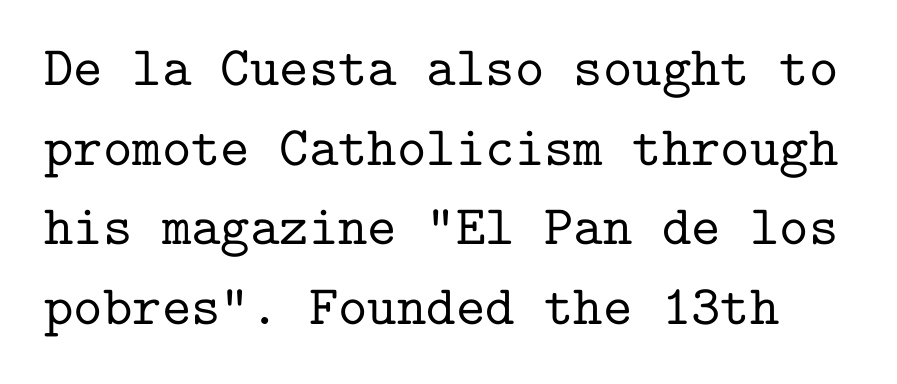
The image shows 56 px serif type, upright, monospaced; set normal line spacing (1.42x), normal letter spacing, not underlined; low stroke contrast and a medium x-height.
